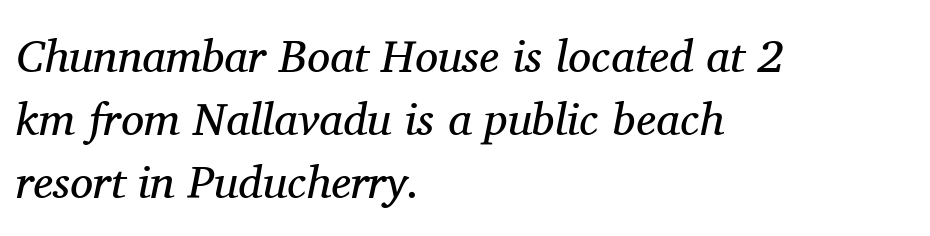
Q: Is the text bold? A: No.
Q: Is the text italic (slanted)? A: Yes, it leans right by about 11 degrees.
Q: Is the typeface a serif or a sans-serif typeface? A: Serif.
Q: Is the text underlined? A: No.
Q: How is the paragraph aligned? A: Left-aligned.
Q: Is the spacing between letters normal or unusually wide? A: Normal.
Q: Is the spacing between lines tight, normal or loose? A: Normal.
Q: Width (condensed, normal, or wide)? A: Normal.
Q: Stroke contrast? A: Medium.
Q: x-height? A: Medium.
Q: Monospaced? A: No.
